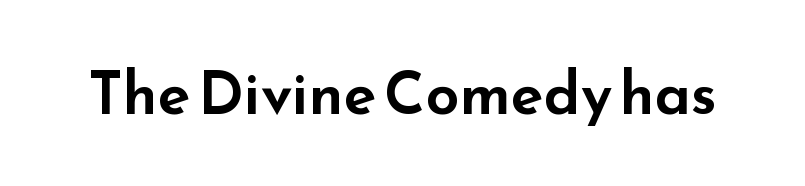
Underline: absent. A typesetter would mark this as roman, not italic. Tracking value appears to be zero — textbook default spacing. The face used here is proportionally spaced, like ordinary book or web type. Each letter's strokes conclude bluntly, with no projecting serifs.
